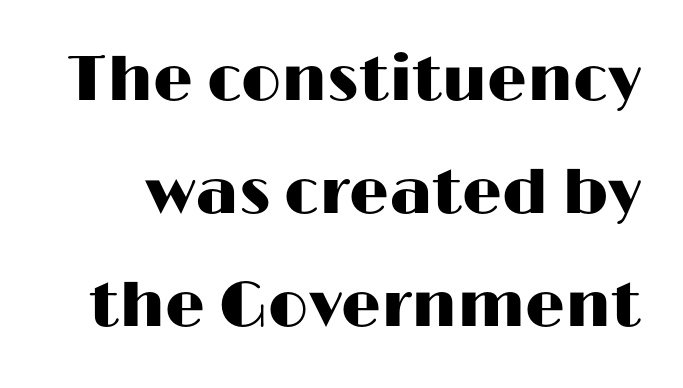
{"serif": "no", "italic": "no", "width": "wide", "stroke_contrast": "high", "x_height": "medium", "monospaced": "no", "underline": "no", "line_spacing_ratio": 1.79, "letter_spacing": "normal", "letter_spacing_em": 0.0, "glyph_px": 63}
